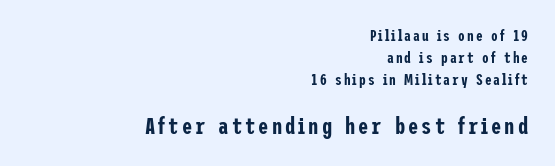
The image shows 23 px text type, upright; set right-aligned, normal line spacing (1.47x), not underlined; the second (bottom) block is 1.53x larger.
